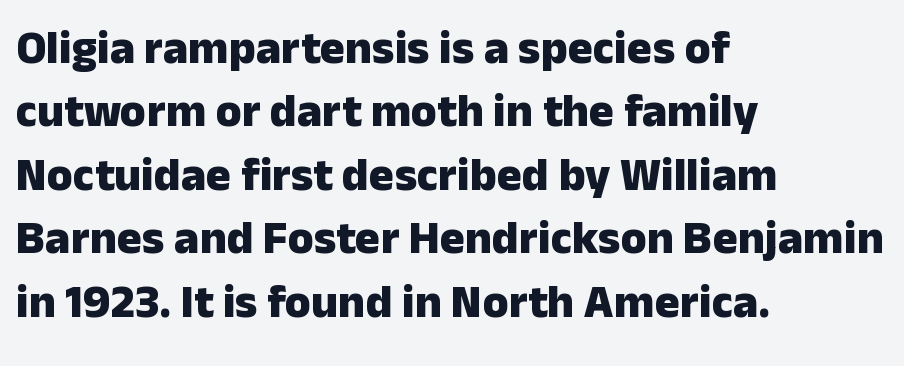
This rendering uses left alignment, leaving the right contour irregular. Leading: standard. Each row of text sits above clean, open space. Look at the stroke-to-counter ratio: heavy, a bold.
